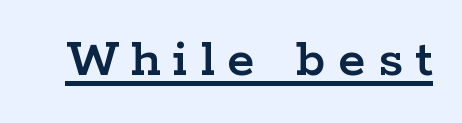
The image shows 55 px wide serif type, upright; set unusually wide letter spacing (+0.23 em), underlined; low stroke contrast and a medium x-height.
